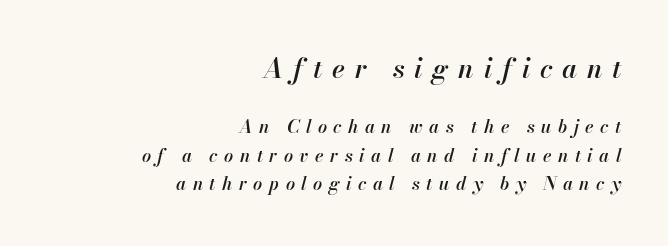
Q: Is the text bold? A: Semi-bold.
Q: Is the text italic (slanted)? A: Yes, it leans right by about 13 degrees.
Q: Is the text underlined? A: No.
Q: How is the paragraph aligned? A: Right-aligned.
Q: Is the spacing between letters normal or unusually wide? A: Unusually wide.
Q: Is the spacing between lines tight, normal or loose? A: Normal.
Q: Which block of text is set in a larger size, the first (top) or the second (bottom)? A: The first (top) one.
